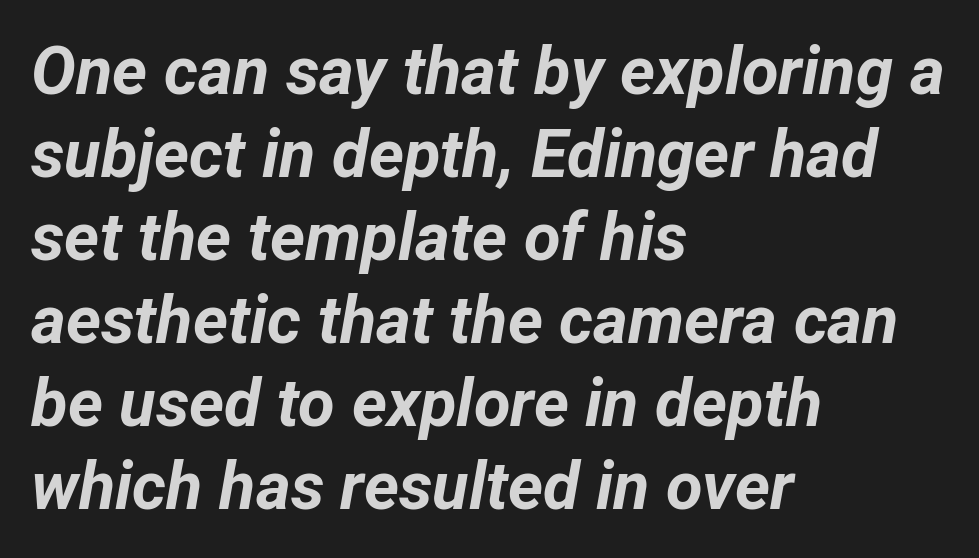
Compared with an ordinary text face, these strokes are far heavier — a full bold. Do the characters align in a grid? No, the font is proportional. Default kerning and tracking; the words read as compact shapes. Anything drawn beneath the words? Only blank space.
